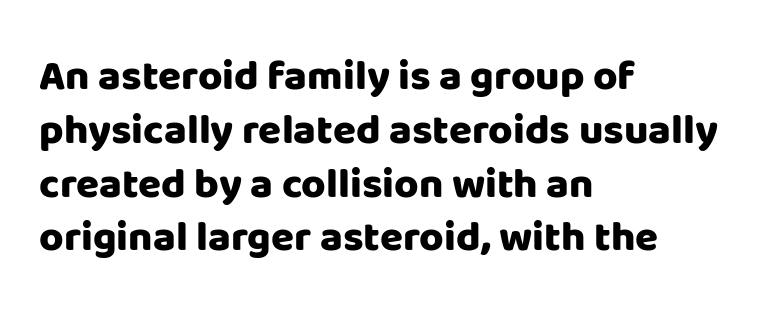
The image shows 42 px heavy sans-serif type, upright; set left-aligned, normal line spacing (1.28x), normal letter spacing, not underlined; low stroke contrast and a large x-height.
